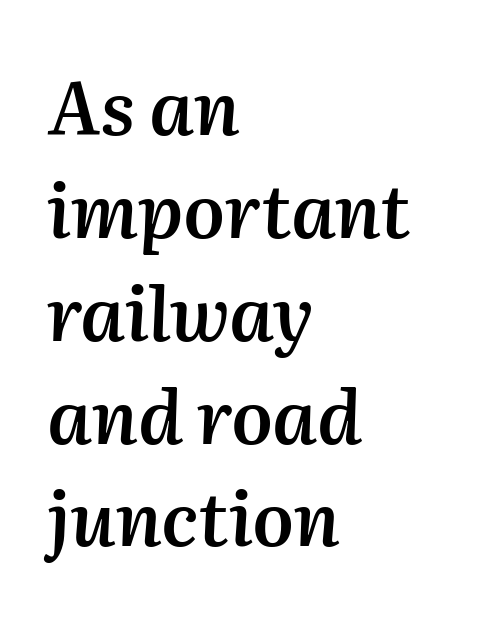
Q: Is the text bold? A: Semi-bold.
Q: Is the text italic (slanted)? A: Yes, it leans right by about 2 degrees.
Q: Is the text underlined? A: No.
Q: How is the paragraph aligned? A: Left-aligned.
Q: Is the spacing between letters normal or unusually wide? A: Normal.
Q: Is the spacing between lines tight, normal or loose? A: Normal.
Q: Width (condensed, normal, or wide)? A: Normal.
Q: Stroke contrast? A: Medium.
Q: x-height? A: Medium.
Q: Monospaced? A: No.
